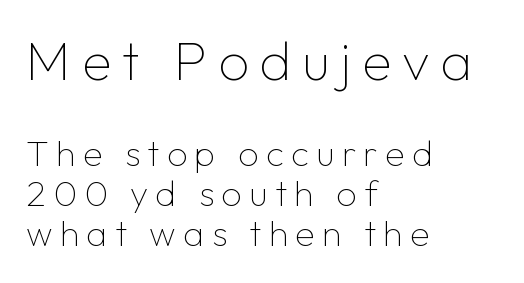
These lines stack with their left ends in a neat column. Descenders are the only things crossing below the line. This rendering employs a face without finishing strokes, i.e., a sans-serif. The letters advance in unequal steps, a hallmark of proportional type. The designer dialed line spacing down below the default. The letterforms sit at book weight or below.
